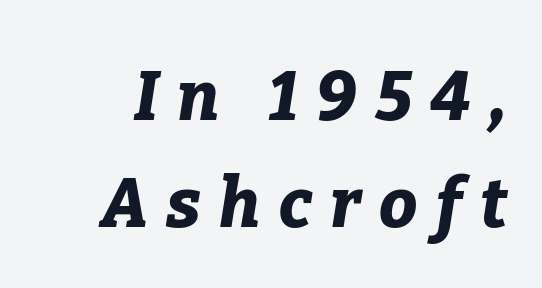
The letters advance in unequal steps, a hallmark of proportional type. How would I describe the line gaps? Plain and ordinary. Emphasis-style slanted type is in use. Between one letter and the next there's a generous, obvious gap.
